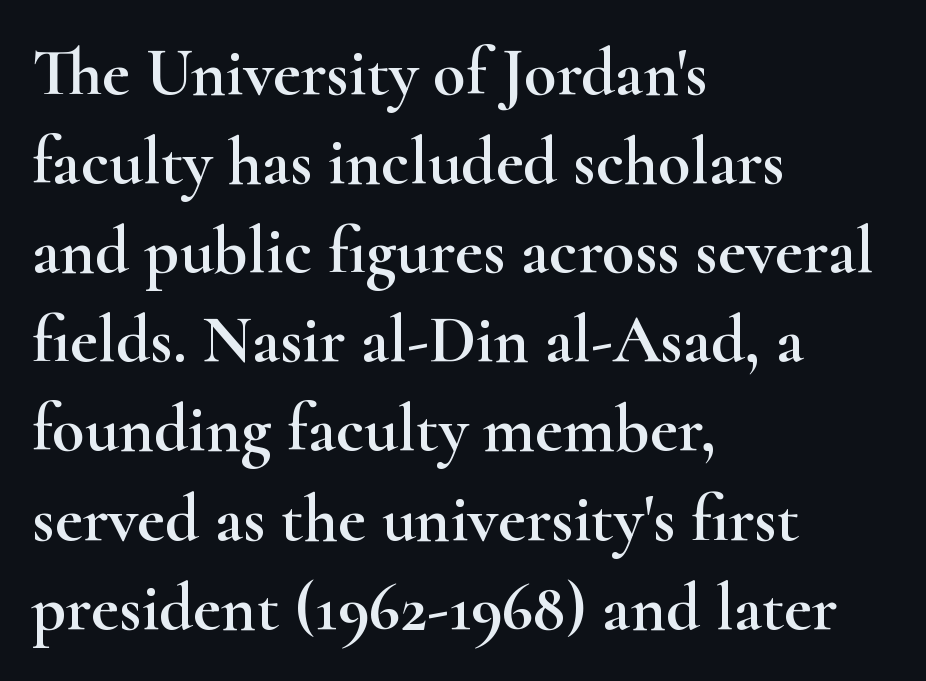
{"serif": "yes", "italic": "no", "width": "wide", "stroke_contrast": "high", "x_height": "small", "monospaced": "no", "underline": "no", "align": "left", "line_spacing": "normal", "line_spacing_ratio": 1.33, "letter_spacing": "normal", "letter_spacing_em": 0.0, "glyph_px": 67}
